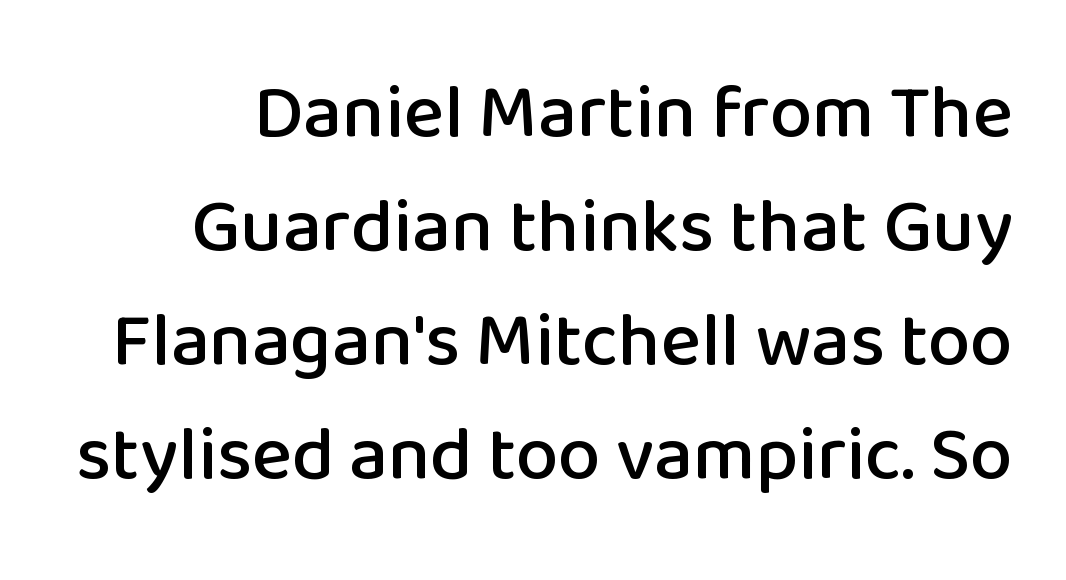
Q: Is the text italic (slanted)? A: No, it is upright.
Q: Is the typeface a serif or a sans-serif typeface? A: Sans-serif.
Q: Is the text underlined? A: No.
Q: Is the spacing between letters normal or unusually wide? A: Normal.
Q: Is the spacing between lines tight, normal or loose? A: Normal.
Q: Width (condensed, normal, or wide)? A: Normal.
Q: Stroke contrast? A: Low.
Q: x-height? A: Medium.
Q: Monospaced? A: No.
